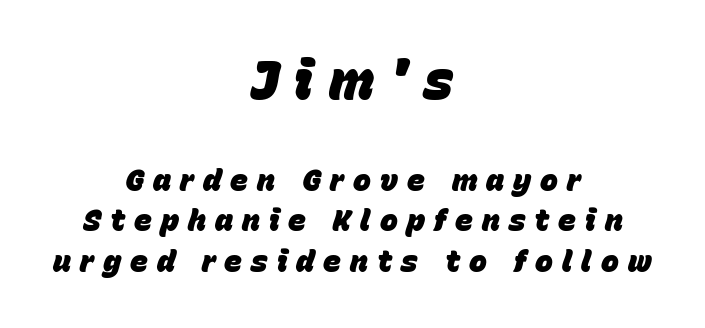
The image shows 53 px heavy type, italic (leaning right); set centered, normal line spacing (1.35x), unusually wide letter spacing (+0.3 em), not underlined; the first (top) block is 1.77x larger; low stroke contrast and a large x-height.
